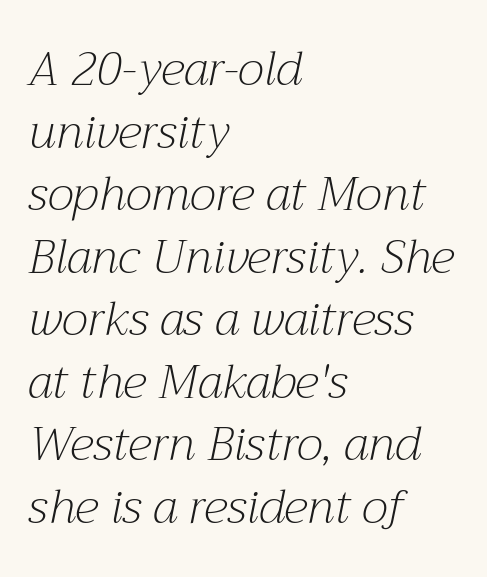
{"serif": "yes", "italic": "yes", "lean": "right", "slant_degrees": 12, "bold": "no", "weight": "light", "width": "normal", "stroke_contrast": "medium", "x_height": "medium", "monospaced": "no", "underline": "no", "align": "left", "line_spacing": "normal", "line_spacing_ratio": 1.33, "letter_spacing": "normal", "letter_spacing_em": 0.0, "glyph_px": 47}
